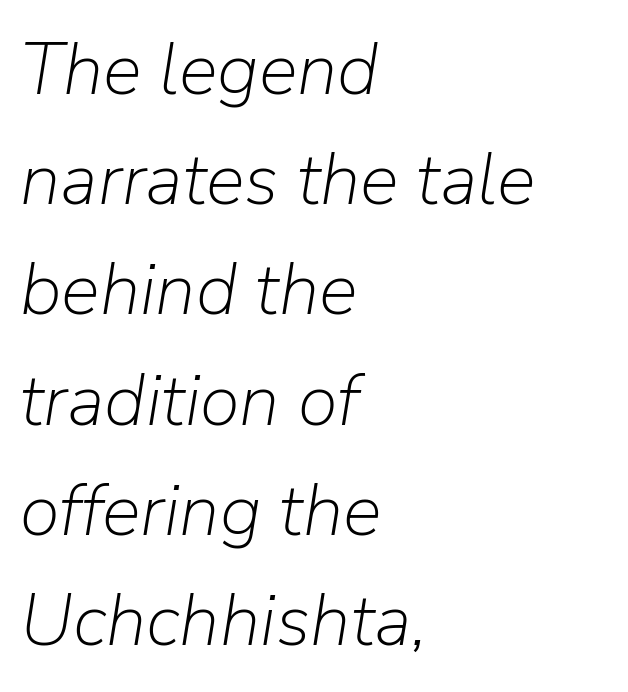
{"italic": "yes", "lean": "right", "slant_degrees": 9, "bold": "no", "weight": "light", "width": "normal", "stroke_contrast": "low", "x_height": "medium", "monospaced": "no", "underline": "no", "align": "left", "line_spacing": "normal", "line_spacing_ratio": 1.51, "letter_spacing": "normal", "letter_spacing_em": 0.0, "glyph_px": 73}
